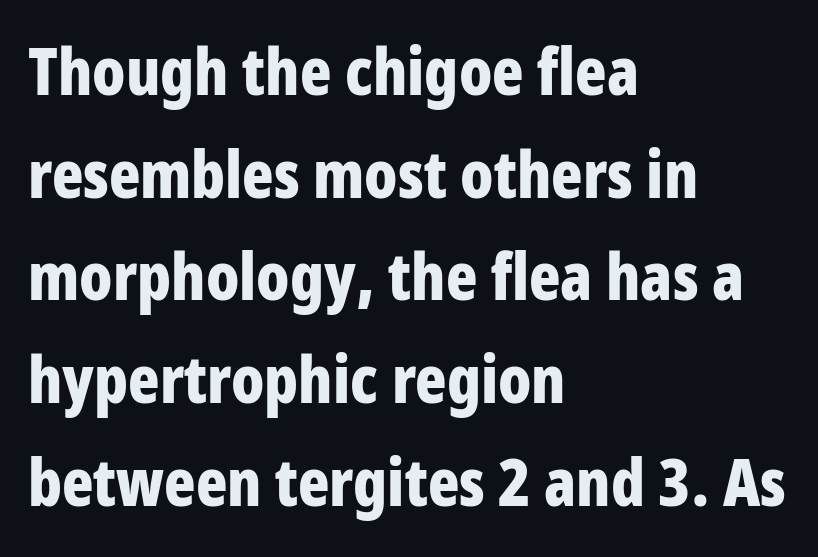
The image shows 65 px bold, condensed sans-serif type, upright; set left-aligned, normal line spacing (1.58x), normal letter spacing, not underlined; low stroke contrast and a large x-height.
